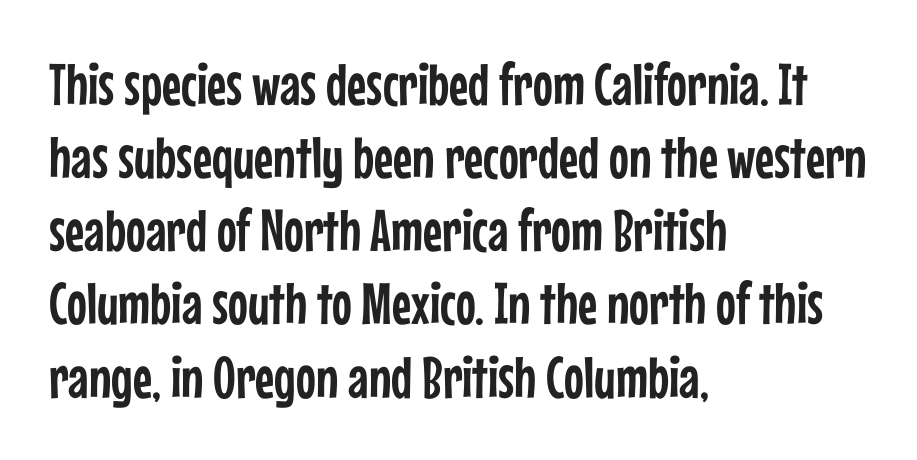
Q: Is the text italic (slanted)? A: No, it is upright.
Q: Is the typeface a serif or a sans-serif typeface? A: Sans-serif.
Q: Is the text underlined? A: No.
Q: How is the paragraph aligned? A: Left-aligned.
Q: Is the spacing between letters normal or unusually wide? A: Normal.
Q: Width (condensed, normal, or wide)? A: Condensed.
Q: Stroke contrast? A: Low.
Q: x-height? A: Medium.
Q: Monospaced? A: No.
